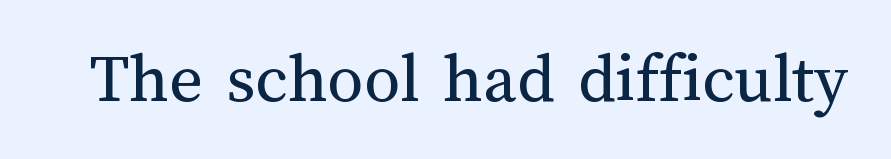
The image shows 72 px regular-weight type, upright; set normal letter spacing, not underlined; medium stroke contrast and a medium x-height.
